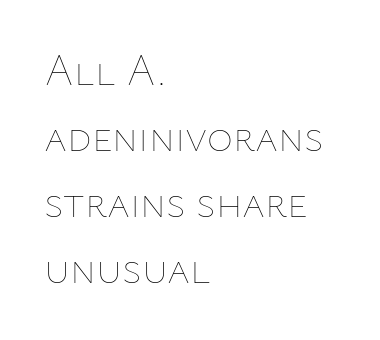
Q: Is the text bold? A: No.
Q: Is the text italic (slanted)? A: No, it is upright.
Q: Is the text underlined? A: No.
Q: How is the paragraph aligned? A: Left-aligned.
Q: Is the spacing between letters normal or unusually wide? A: Normal.
Q: Is the spacing between lines tight, normal or loose? A: Normal.
Q: Width (condensed, normal, or wide)? A: Normal.
Q: Stroke contrast? A: Low.
Q: x-height? A: Medium.
Q: Monospaced? A: No.
